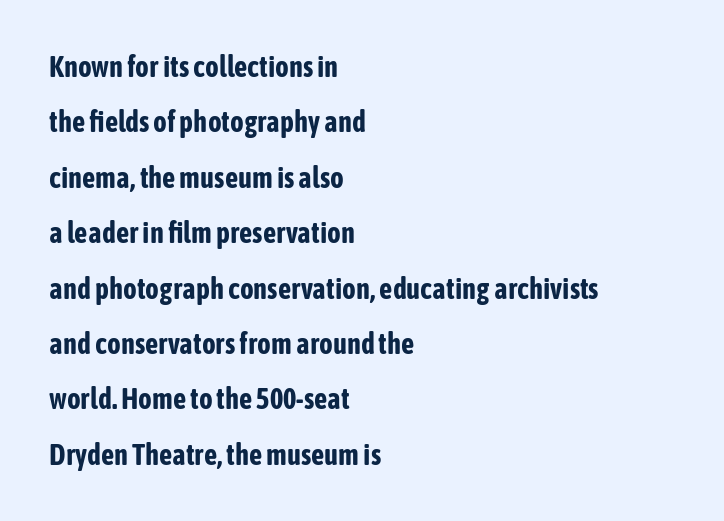
Q: Is the text bold? A: Yes.
Q: Is the text italic (slanted)? A: No, it is upright.
Q: Is the typeface a serif or a sans-serif typeface? A: Sans-serif.
Q: Is the text underlined? A: No.
Q: How is the paragraph aligned? A: Left-aligned.
Q: Is the spacing between letters normal or unusually wide? A: Normal.
Q: Is the spacing between lines tight, normal or loose? A: Loose.
Q: Width (condensed, normal, or wide)? A: Condensed.
Q: Stroke contrast? A: Low.
Q: x-height? A: Medium.
Q: Monospaced? A: No.
